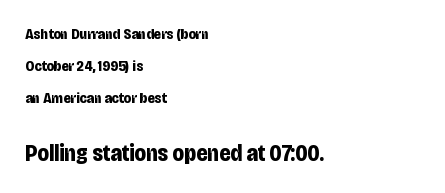
Is the type bold? Yes — the strokes are clearly thick and heavy. These two chunks differ in scale, with the bottom chunk taking the larger measure. Caption: standard tracking, unaltered. Regarding leading, the lines here are spaced well apart. The glyphs are unaccompanied by any horizontal stroke below them.
